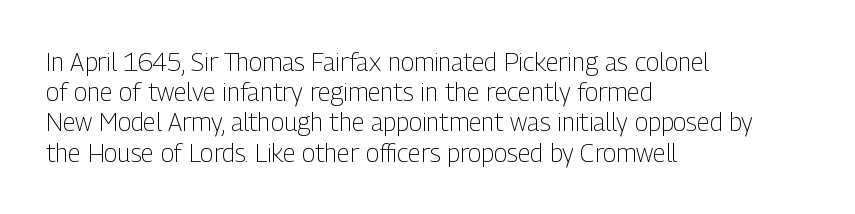
In terms of posture, this sample is upright. The rendering keeps characters at their native spacing. Caption: face not bold, strokes unweighted. The string is rendered with underlining switched off. Horizontal alignment here is leftward, the default for most running prose.
